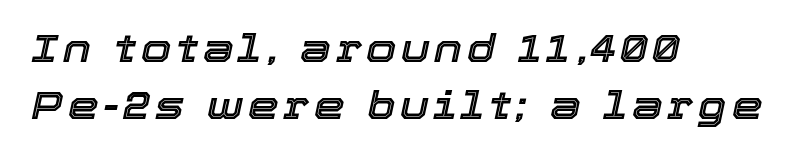
Q: Is the text italic (slanted)? A: Yes, it leans right by about 12 degrees.
Q: Is the text underlined? A: No.
Q: How is the paragraph aligned? A: Left-aligned.
Q: Is the spacing between lines tight, normal or loose? A: Normal.
Q: Width (condensed, normal, or wide)? A: Normal.
Q: x-height? A: Medium.
Q: Monospaced? A: No.
